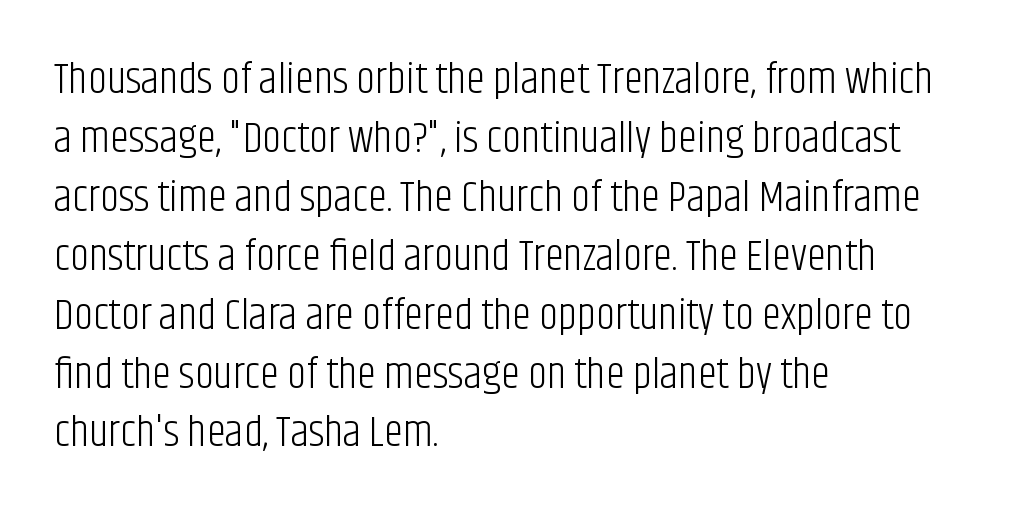
A student would call this left alignment; a typographer would say flush left, rag right. A typesetter would mark this as roman, not italic. No heavy texture on the line: the type isn't bold. Nobody drew a line under any word here. Leading: standard. Do the characters align in a grid? No, the font is proportional.
